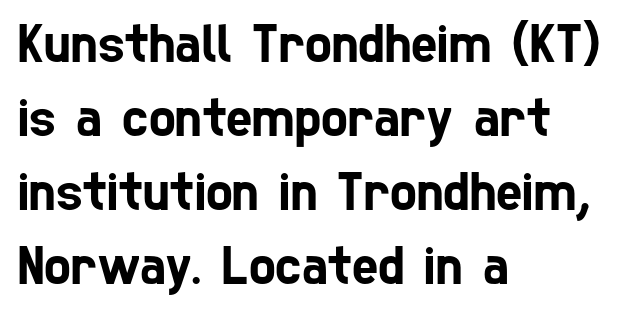
The image shows 56 px condensed sans-serif type; set left-aligned, normal line spacing (1.32x), normal letter spacing, not underlined; low stroke contrast and a medium x-height.
